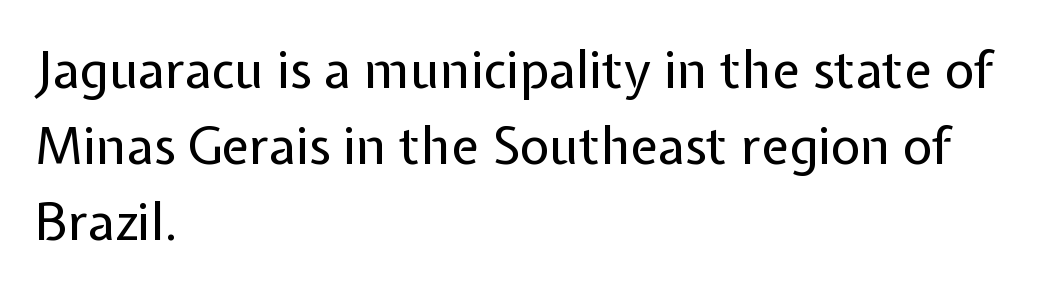
{"serif": "no", "italic": "no", "bold": "no", "weight": "regular", "width": "normal", "stroke_contrast": "low", "x_height": "medium", "monospaced": "no", "underline": "no", "align": "left", "line_spacing": "normal", "line_spacing_ratio": 1.49, "letter_spacing": "normal", "letter_spacing_em": 0.0, "glyph_px": 51}
